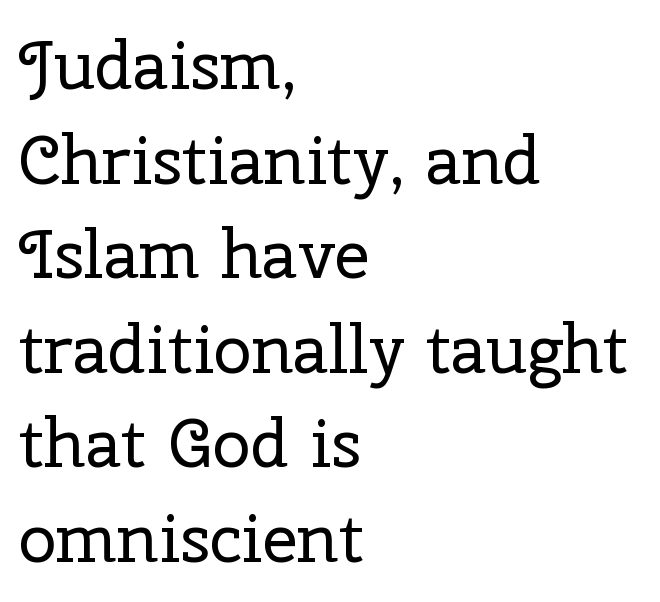
Q: Is the text bold? A: No.
Q: Is the text italic (slanted)? A: No, it is upright.
Q: Is the typeface a serif or a sans-serif typeface? A: Serif.
Q: Is the text underlined? A: No.
Q: How is the paragraph aligned? A: Left-aligned.
Q: Is the spacing between letters normal or unusually wide? A: Normal.
Q: Is the spacing between lines tight, normal or loose? A: Normal.
Q: Width (condensed, normal, or wide)? A: Normal.
Q: Stroke contrast? A: Low.
Q: x-height? A: Medium.
Q: Monospaced? A: No.
